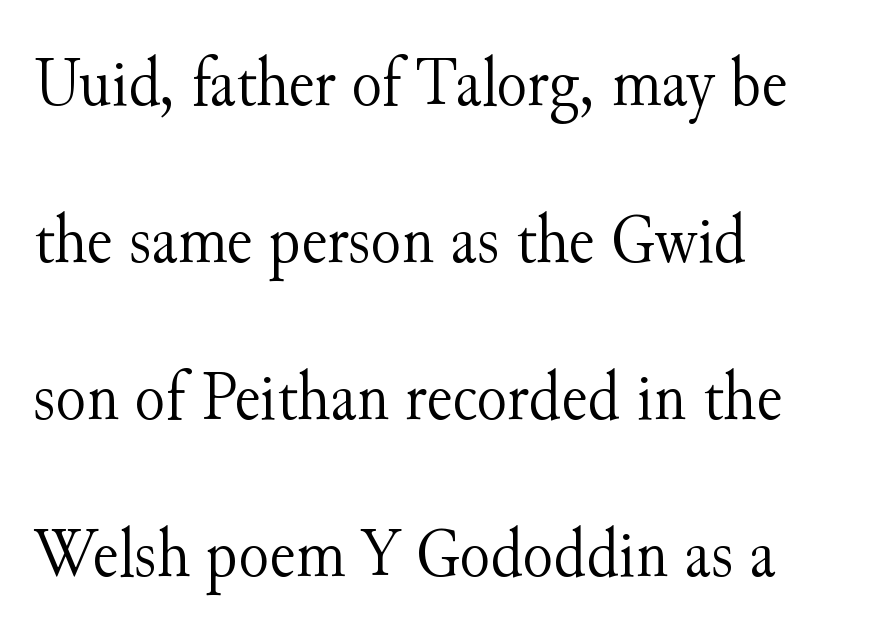
{"serif": "yes", "italic": "no", "bold": "no", "weight": "light", "width": "normal", "stroke_contrast": "medium", "x_height": "small", "monospaced": "no", "underline": "no", "align": "left", "line_spacing": "loose", "line_spacing_ratio": 2.21, "letter_spacing": "normal", "letter_spacing_em": 0.0, "glyph_px": 71}
